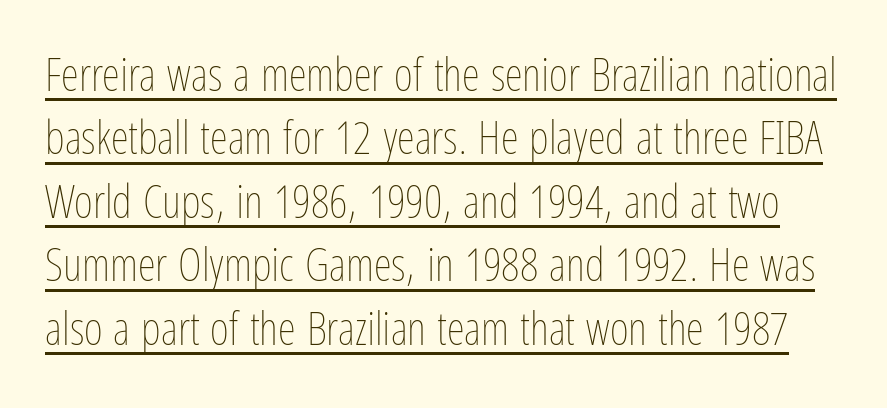
{"italic": "no", "bold": "no", "weight": "thin", "width": "condensed", "stroke_contrast": "low", "x_height": "medium", "monospaced": "no", "underline": "yes", "line_spacing": "normal", "line_spacing_ratio": 1.38, "letter_spacing": "normal", "letter_spacing_em": 0.0, "glyph_px": 46}
